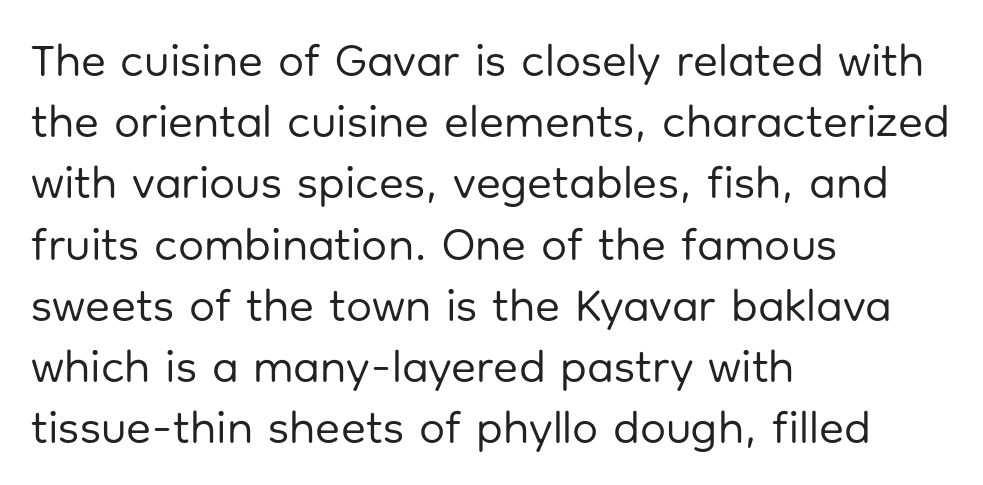
It's the straight-up-and-down kind of type. The glyphs are unaccompanied by any horizontal stroke below them. Inter-character spacing is left at the font's built-in metrics. Horizontally, the lines are justified to the leading edge only.
